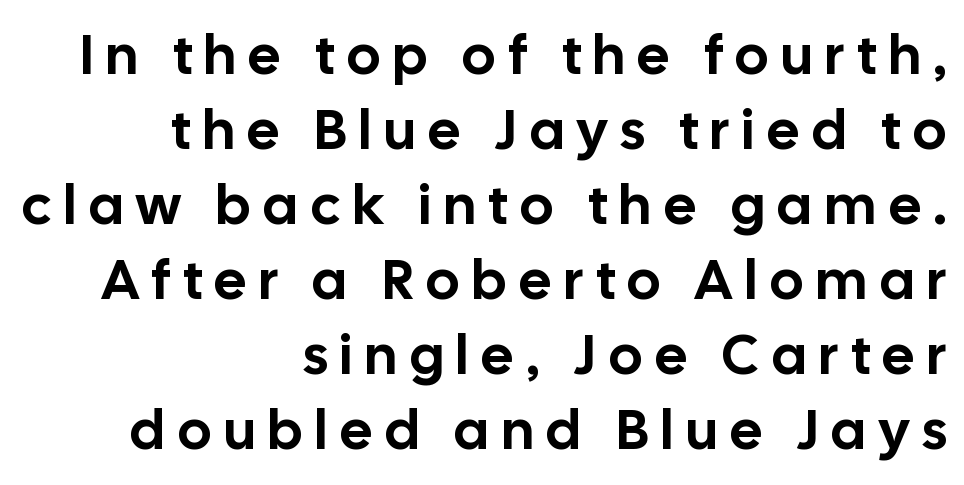
Q: Is the text italic (slanted)? A: No, it is upright.
Q: Is the typeface a serif or a sans-serif typeface? A: Sans-serif.
Q: Is the text underlined? A: No.
Q: How is the paragraph aligned? A: Right-aligned.
Q: Is the spacing between letters normal or unusually wide? A: Unusually wide.
Q: Is the spacing between lines tight, normal or loose? A: Normal.
Q: Width (condensed, normal, or wide)? A: Normal.
Q: Stroke contrast? A: Low.
Q: x-height? A: Medium.
Q: Monospaced? A: No.
